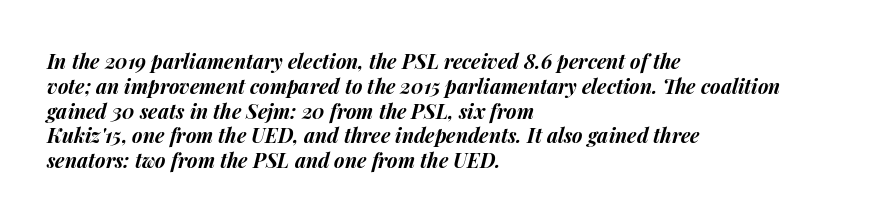
{"italic": "yes", "lean": "right", "slant_degrees": 14, "bold": "yes", "underline": "no", "align": "left", "line_spacing_ratio": 1.24, "letter_spacing": "normal", "letter_spacing_em": 0.0, "glyph_px": 20}
